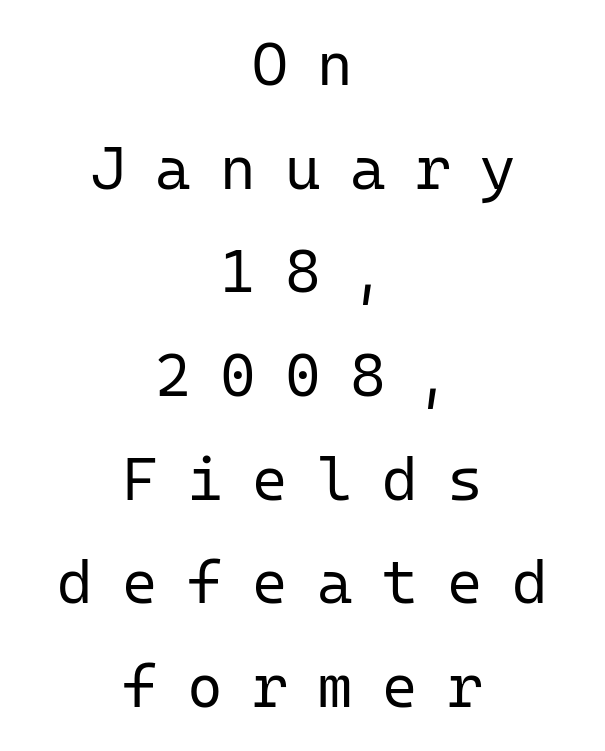
The image shows 61 px regular-weight sans-serif type, upright, monospaced; set centered, normal line spacing (1.7x), unusually wide letter spacing (+0.48 em), not underlined; low stroke contrast and a medium x-height.
